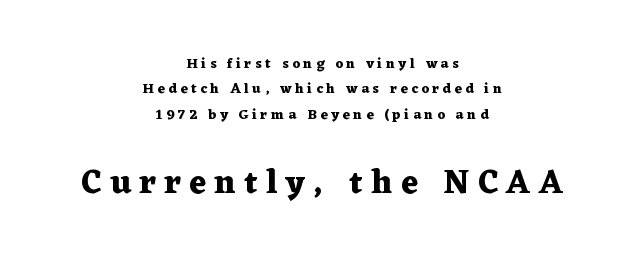
{"serif": "yes", "italic": "no", "bold": "yes", "weight": "heavy", "width": "wide", "stroke_contrast": "medium", "x_height": "medium", "monospaced": "no", "underline": "no", "align": "center", "line_spacing_ratio": 1.82, "letter_spacing": "wide", "letter_spacing_em": 0.26, "larger_block": "second", "size_ratio": 2.36, "glyph_px": 33}
